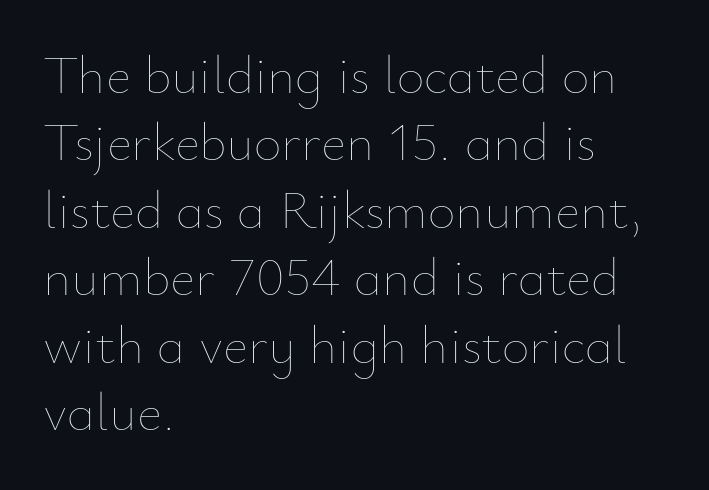
Proportional: the letters do not fall into vertical columns. Vertically, the passage feels balanced, rows spaced as you'd expect. The weight tops out at a normal text grade. The axis of the letterforms is exactly vertical. The gaps between neighbouring characters are ordinary and unremarkable.
